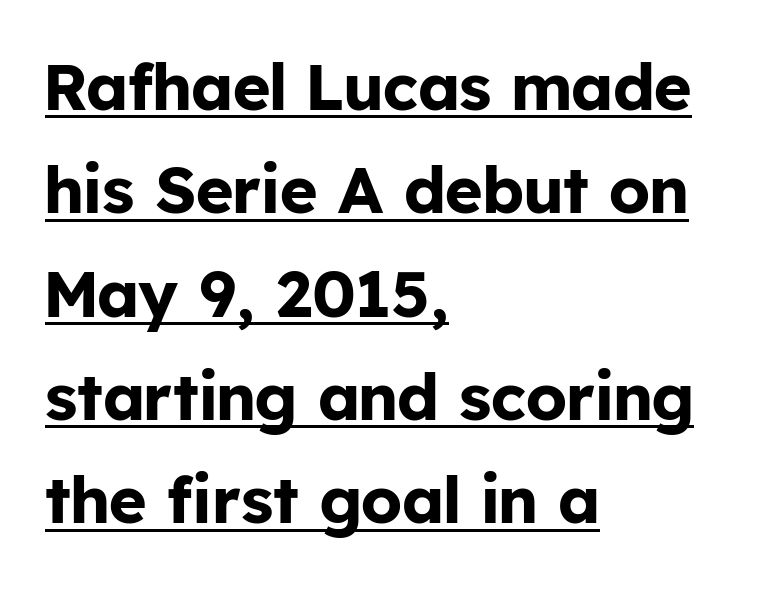
{"serif": "no", "italic": "no", "bold": "yes", "weight": "bold", "width": "normal", "stroke_contrast": "low", "x_height": "medium", "monospaced": "no", "underline": "yes", "align": "left", "line_spacing": "normal", "line_spacing_ratio": 1.59, "letter_spacing": "normal", "letter_spacing_em": 0.0, "glyph_px": 65}
